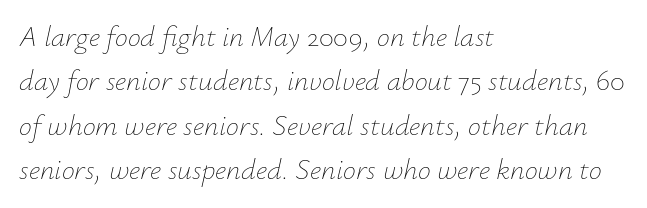
{"italic": "yes", "lean": "right", "slant_degrees": 12, "bold": "no", "weight": "thin", "width": "normal", "stroke_contrast": "low", "x_height": "small", "monospaced": "no", "underline": "no", "align": "left", "line_spacing": "normal", "line_spacing_ratio": 1.53, "letter_spacing": "normal", "letter_spacing_em": 0.0, "glyph_px": 29}
